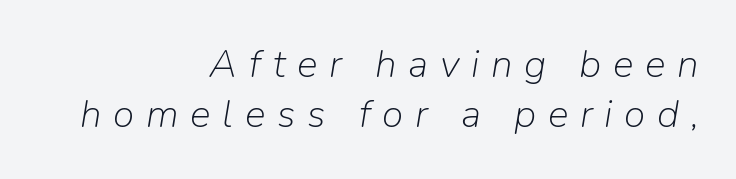
The image shows 39 px light type, italic (leaning right); set right-aligned, normal line spacing (1.29x), unusually wide letter spacing (+0.3 em), not underlined; low stroke contrast and a medium x-height.
